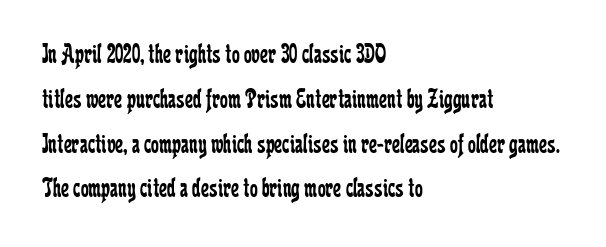
Q: Is the text bold? A: No.
Q: Is the text italic (slanted)? A: No, it is upright.
Q: Is the typeface a serif or a sans-serif typeface? A: Serif.
Q: Is the text underlined? A: No.
Q: How is the paragraph aligned? A: Left-aligned.
Q: Is the spacing between letters normal or unusually wide? A: Normal.
Q: Is the spacing between lines tight, normal or loose? A: Normal.
Q: Width (condensed, normal, or wide)? A: Condensed.
Q: Stroke contrast? A: Low.
Q: x-height? A: Medium.
Q: Monospaced? A: No.
